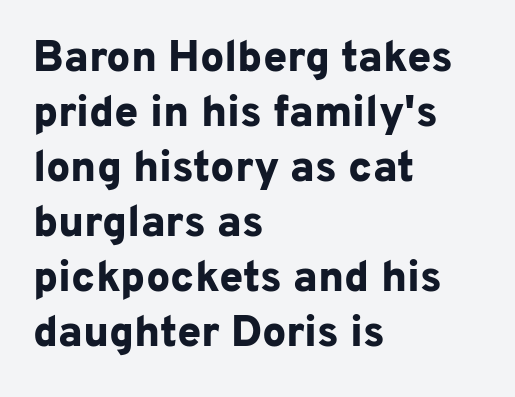
The image shows 43 px bold sans-serif type, upright; set left-aligned, normal line spacing (1.28x), normal letter spacing, not underlined; low stroke contrast and a medium x-height.
